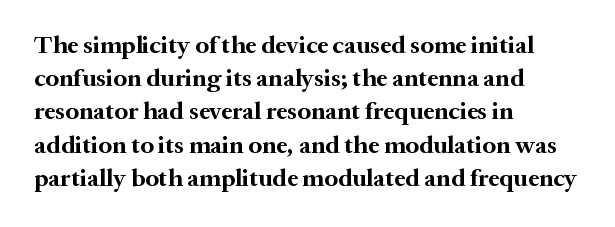
One-word summary of the alignment: left. Compared with an ordinary text face, these strokes are far heavier — a full bold. Interline gaps are of average width in this sample. Letter spacing: default. The baseline area is clear. The letters stand upright; this is a roman face.
